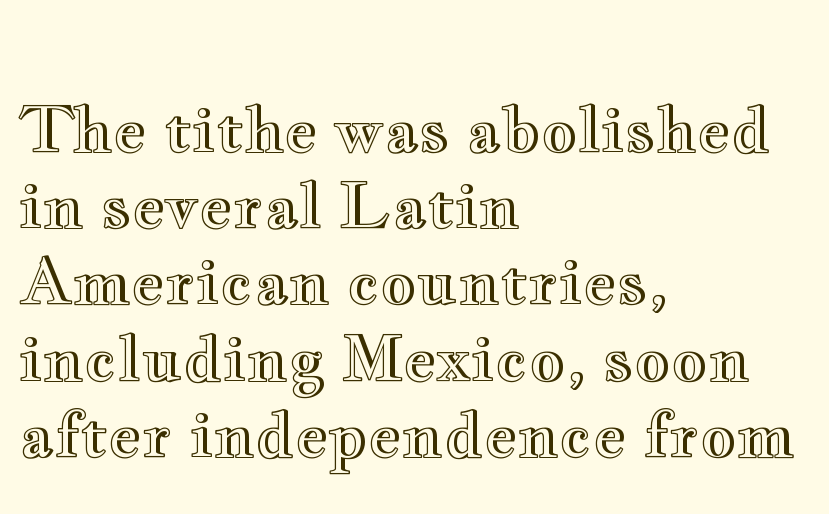
Each letter keeps its own natural width here, so spacing adapts to shape. The gaps between neighbouring characters are ordinary and unremarkable. Notice how the stems are strictly vertical — no italics here. Clear beneath every line of the passage. Teacher's note: observe the even left margin — that is flush-left alignment.
